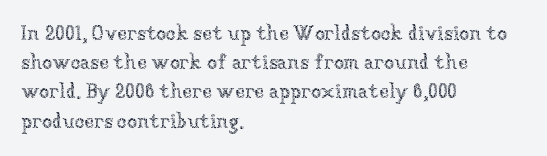
{"italic": "no", "bold": "no", "underline": "no", "align": "left", "line_spacing": "normal", "line_spacing_ratio": 1.46, "letter_spacing": "normal", "letter_spacing_em": 0.0, "glyph_px": 20}
